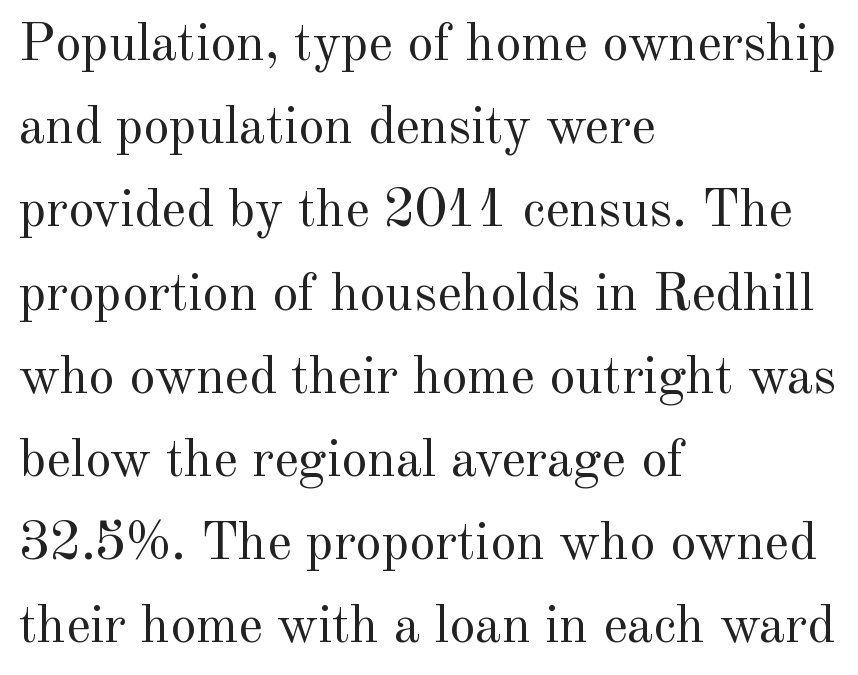
{"serif": "yes", "italic": "no", "bold": "no", "weight": "regular", "width": "normal", "x_height": "small", "monospaced": "no", "underline": "no", "align": "left", "line_spacing": "normal", "line_spacing_ratio": 1.57, "letter_spacing": "normal", "letter_spacing_em": 0.0, "glyph_px": 53}
